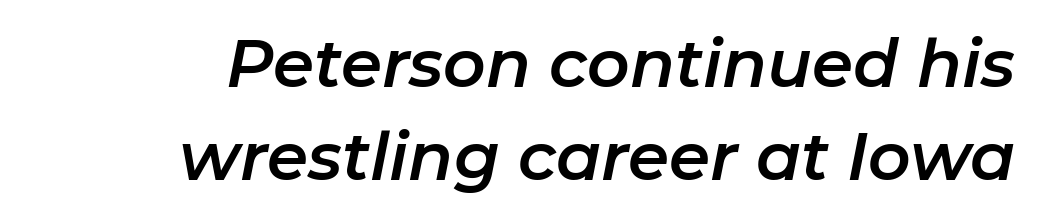
{"italic": "yes", "lean": "right", "slant_degrees": 11, "width": "normal", "stroke_contrast": "low", "x_height": "medium", "monospaced": "no", "underline": "no", "align": "right", "line_spacing": "normal", "line_spacing_ratio": 1.41, "letter_spacing": "normal", "letter_spacing_em": 0.0, "glyph_px": 66}
